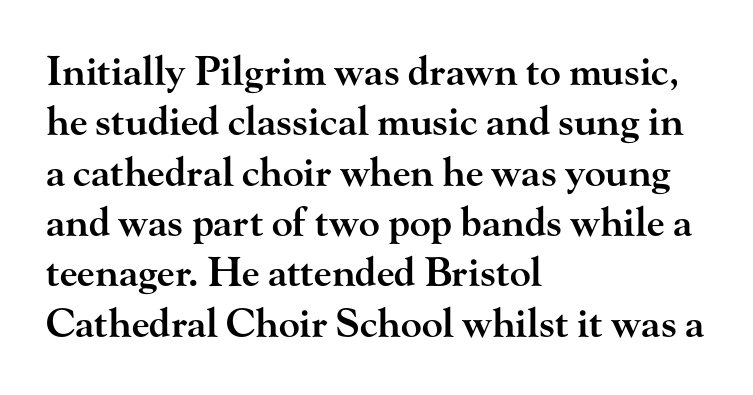
A somewhat darkened texture: the type is semibold rather than bold. Rows of type keep a routine distance in the vertical direction. Anything drawn beneath the words? Only blank space. The face used here is proportionally spaced, like ordinary book or web type. The rag falls on the right side of this text block. Classification — serif.
